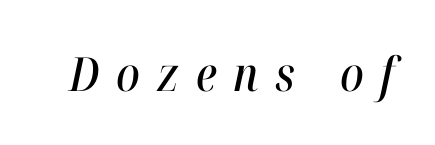
{"italic": "yes", "lean": "right", "slant_degrees": 12, "width": "condensed", "stroke_contrast": "high", "x_height": "medium", "monospaced": "no", "underline": "no", "letter_spacing": "wide", "letter_spacing_em": 0.36, "glyph_px": 47}
